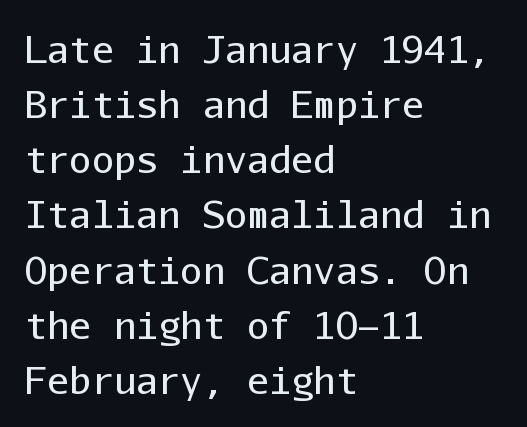
Style check: upright. Vertically, the passage feels balanced, rows spaced as you'd expect. The cut favours lightness, reaching ordinary text weight at its darkest. Students, note that the glyphs here touch the page at normal intervals. Anything drawn beneath the words? Only blank space. Examine the stroke ends and you'll find no serifs.
